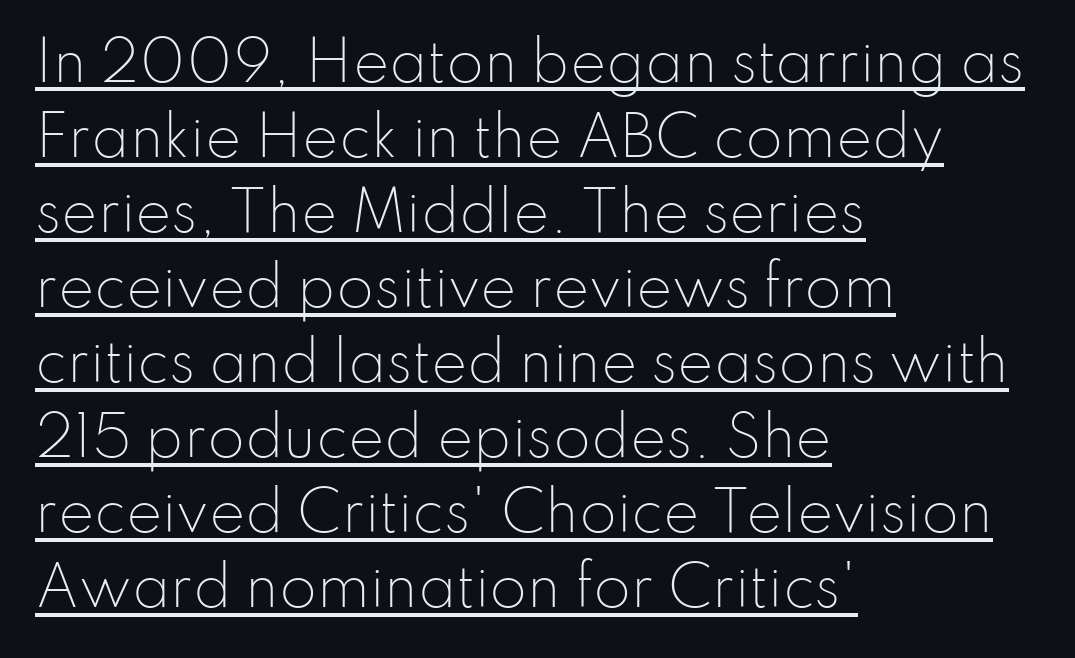
Teacher's note: observe the even left margin — that is flush-left alignment. The rendered words wear a rule along their underside. The typography opts for an upright posture over an oblique one. Stems and bowls with no extra thickness — not bold.
